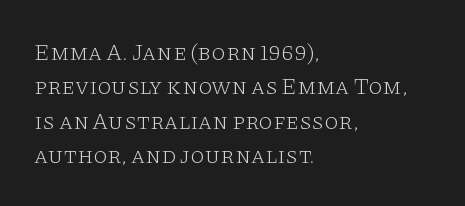
Observe the ordinary spacing: letters are neighbours, not strangers. Only glyphs here, with clear space below each row. Honestly, the row spacing looks completely unremarkable. No letter is thick-stroked: the sample isn't bold.
